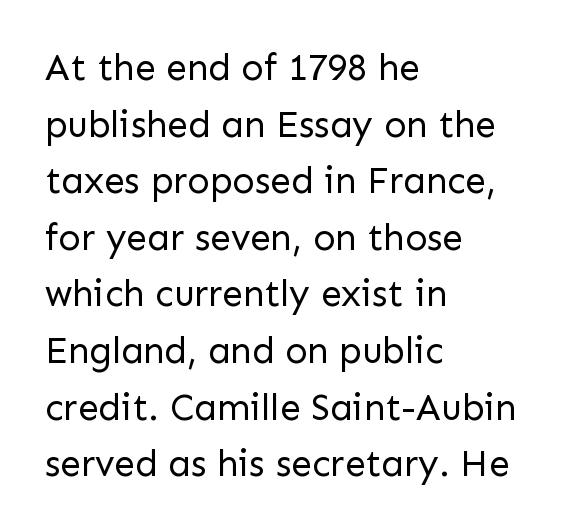
The image shows 37 px regular-weight sans-serif type, upright; set left-aligned, normal line spacing (1.53x), normal letter spacing, not underlined; low stroke contrast and a medium x-height.
